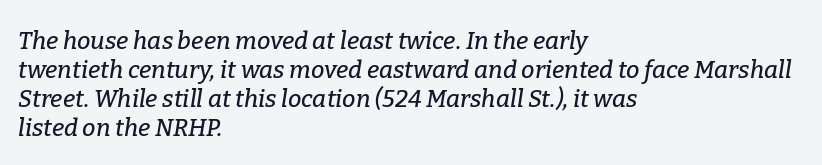
The image shows 24 px text type, italic (leaning right); set left-aligned, line spacing 1.21x, normal letter spacing, not underlined.
